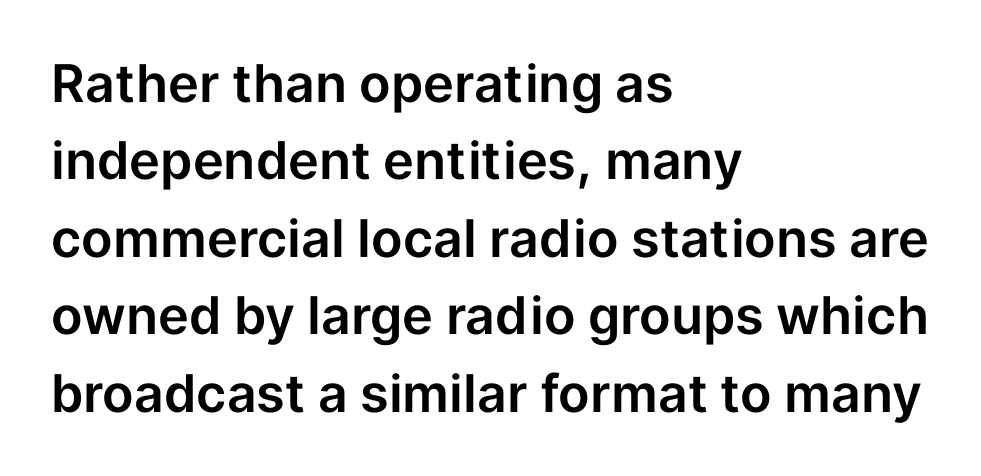
{"serif": "no", "italic": "no", "width": "normal", "stroke_contrast": "low", "x_height": "medium", "monospaced": "no", "underline": "no", "align": "left", "line_spacing": "normal", "line_spacing_ratio": 1.49, "letter_spacing": "normal", "letter_spacing_em": 0.0, "glyph_px": 52}
